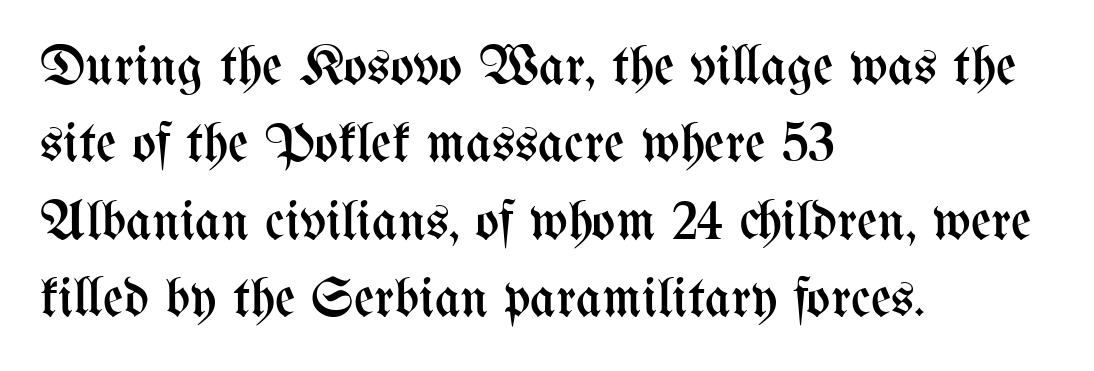
{"italic": "no", "bold": "no", "weight": "regular", "width": "condensed", "stroke_contrast": "medium", "x_height": "medium", "monospaced": "no", "underline": "no", "align": "left", "line_spacing": "normal", "line_spacing_ratio": 1.38, "letter_spacing": "normal", "letter_spacing_em": 0.0, "glyph_px": 56}
